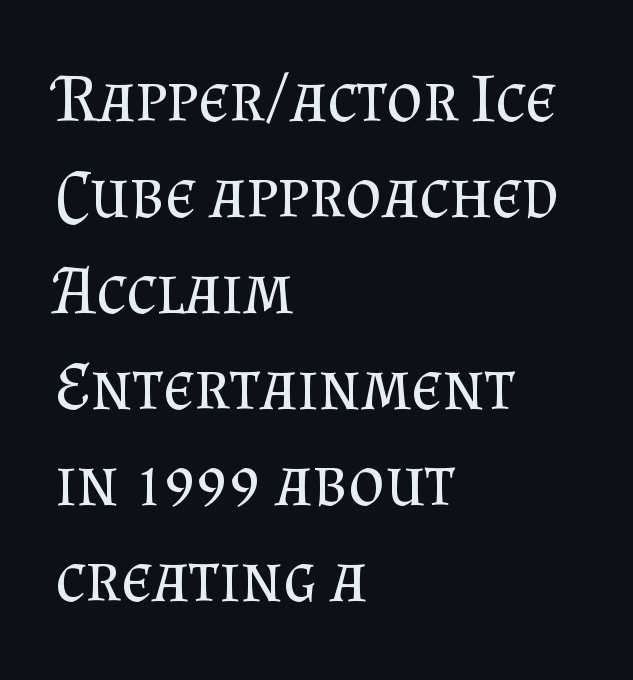
These lines were composed using upright roman letters. These glyphs show unthickened strokes, regular width or finer. You could not count columns in this text — the font is proportionally spaced. Serif or sans? Serif — the stroke terminals have little feet. One glance says typical: line gaps are just what's usual. The glyphs are unaccompanied by any horizontal stroke below them.
